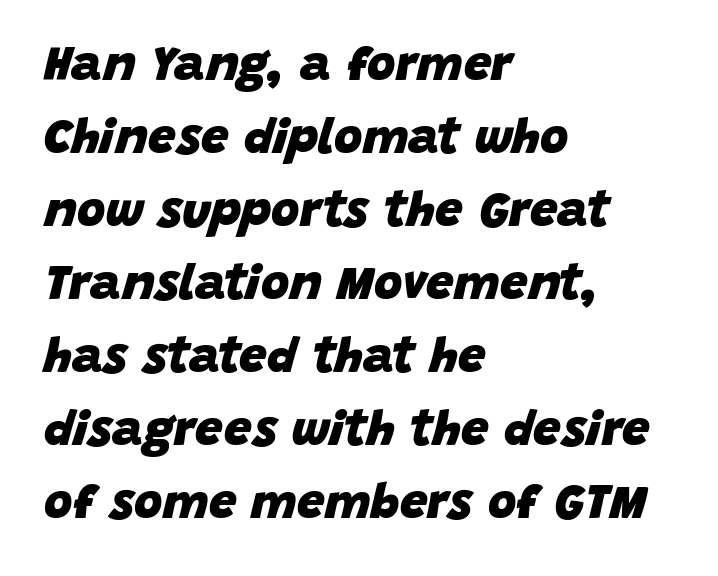
The image shows 49 px heavy type, italic (leaning right); set left-aligned, normal line spacing (1.49x), normal letter spacing, not underlined; low stroke contrast and a large x-height.
